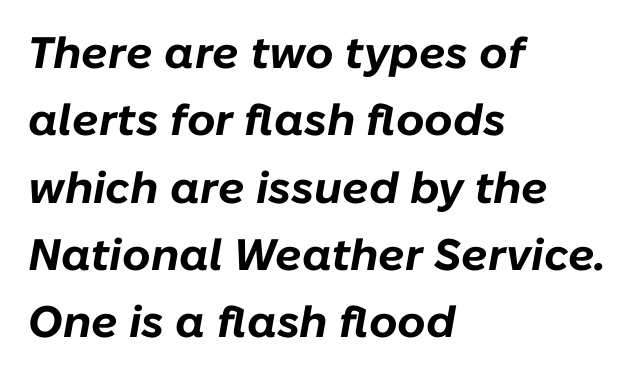
The image shows 44 px bold type, italic (leaning right); set left-aligned, normal line spacing (1.53x), normal letter spacing, not underlined; low stroke contrast and a medium x-height.
